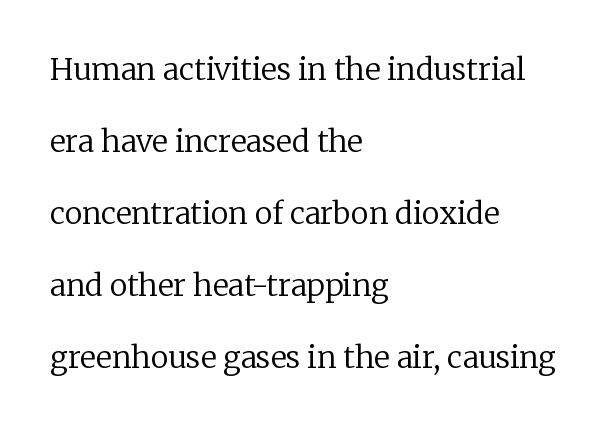
Do the characters align in a grid? No, the font is proportional. What stands out about the letter spacing? Nothing — it is the standard amount. The compositor pushed each line to the left boundary. Words float on clear page, feet unadorned. Widely set lines give the paragraph a tall, airy silhouette. No letter is thick-stroked: the sample isn't bold.
